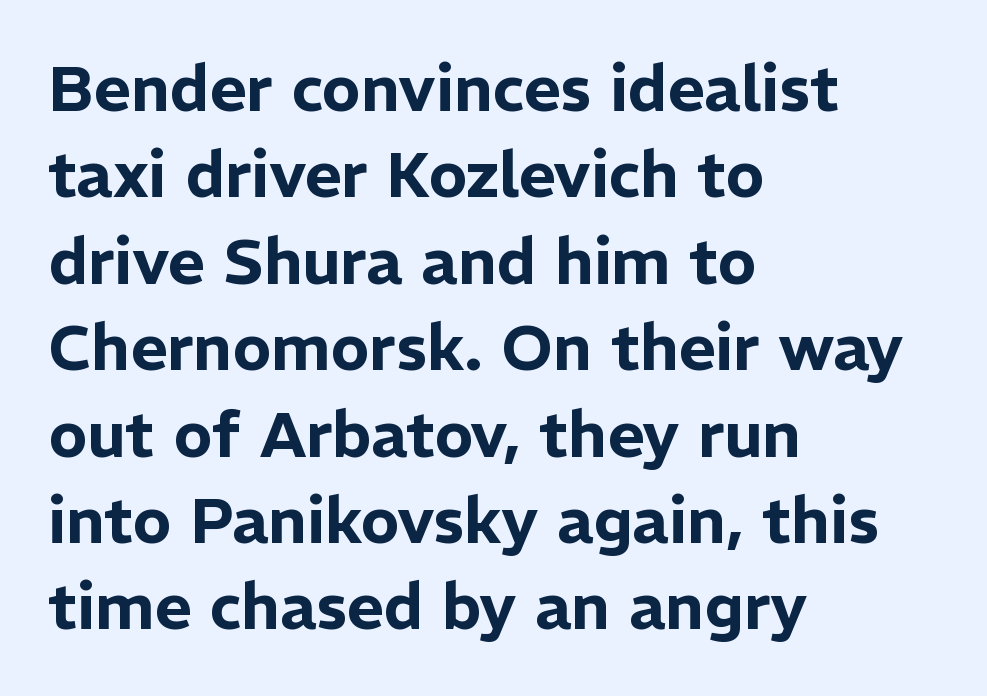
{"serif": "no", "italic": "no", "width": "normal", "stroke_contrast": "low", "x_height": "medium", "monospaced": "no", "underline": "no", "align": "left", "line_spacing": "normal", "line_spacing_ratio": 1.35, "letter_spacing": "normal", "letter_spacing_em": 0.0, "glyph_px": 64}
